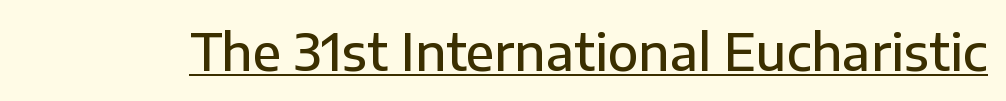
A typesetter would call this proportional, since set widths differ per character. Posture: straight, roman, zero tilt. Look at the stroke-to-counter ratio: somewhat heavy, a semibold. Serifs: no, the terminals of the letterforms are clean. Here the glyphs are tracked normally, forming tight word shapes. A continuous stroke trails under the words, as in a hyperlink.
